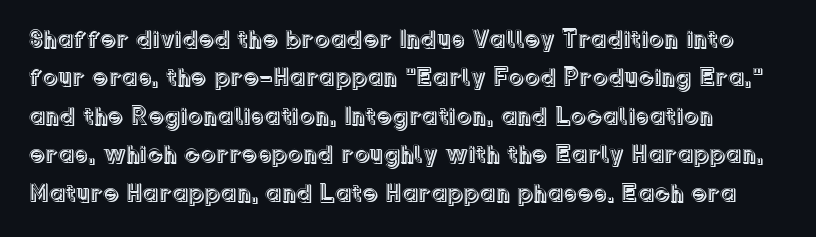
The image shows 25 px text type, upright; set normal line spacing (1.54x), normal letter spacing, not underlined.
